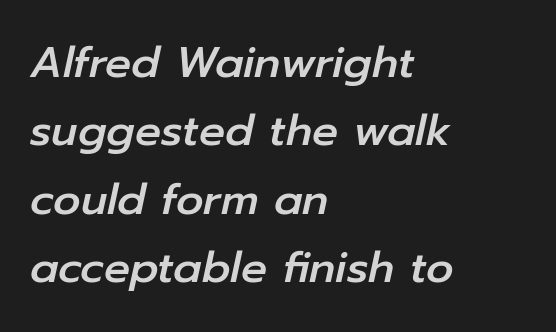
The image shows 43 px text type, italic (leaning right); set left-aligned, normal line spacing (1.59x), normal letter spacing, not underlined; low stroke contrast and a medium x-height.
